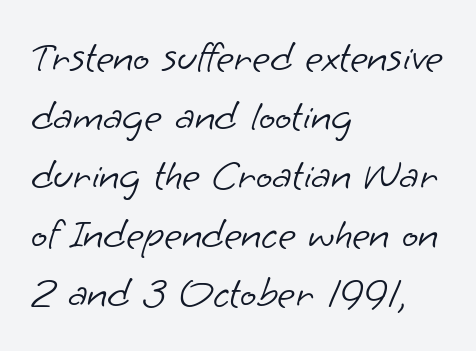
{"serif": "no", "bold": "no", "weight": "light", "width": "normal", "stroke_contrast": "low", "x_height": "small", "monospaced": "no", "underline": "no", "align": "left", "line_spacing": "normal", "line_spacing_ratio": 1.37, "letter_spacing": "normal", "letter_spacing_em": 0.0, "glyph_px": 43}
